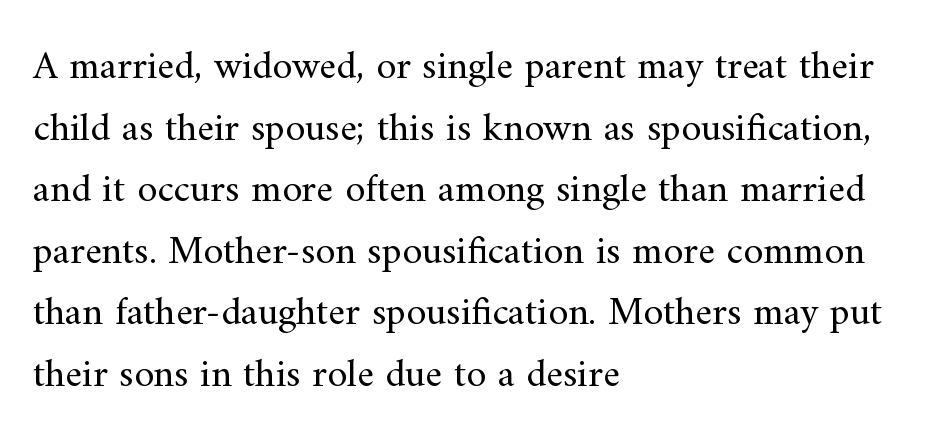
The image shows 40 px regular-weight serif type, upright; set left-aligned, normal line spacing (1.54x), normal letter spacing, not underlined; medium stroke contrast and a small x-height.
